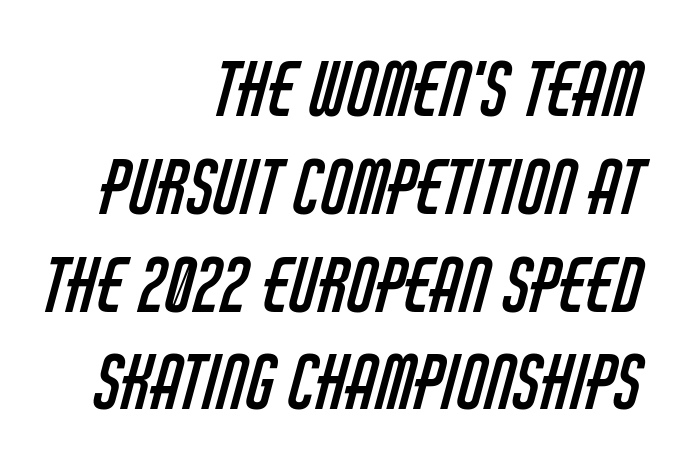
Q: Is the text bold? A: No.
Q: Is the typeface a serif or a sans-serif typeface? A: Sans-serif.
Q: Is the text underlined? A: No.
Q: How is the paragraph aligned? A: Right-aligned.
Q: Is the spacing between letters normal or unusually wide? A: Normal.
Q: Is the spacing between lines tight, normal or loose? A: Normal.
Q: Width (condensed, normal, or wide)? A: Condensed.
Q: Stroke contrast? A: Low.
Q: x-height? A: Large.
Q: Monospaced? A: No.
